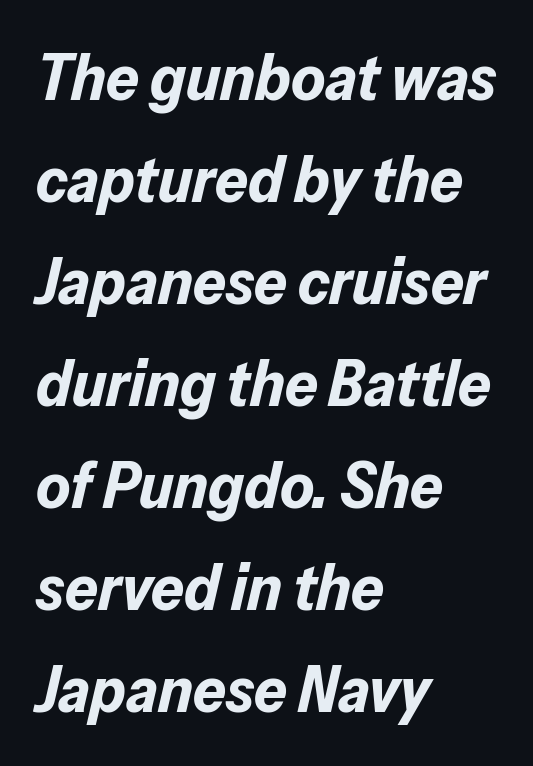
{"italic": "yes", "lean": "right", "slant_degrees": 13, "bold": "yes", "weight": "bold", "width": "normal", "stroke_contrast": "low", "x_height": "medium", "monospaced": "no", "underline": "no", "align": "left", "line_spacing": "normal", "line_spacing_ratio": 1.57, "letter_spacing": "normal", "letter_spacing_em": 0.0, "glyph_px": 65}
